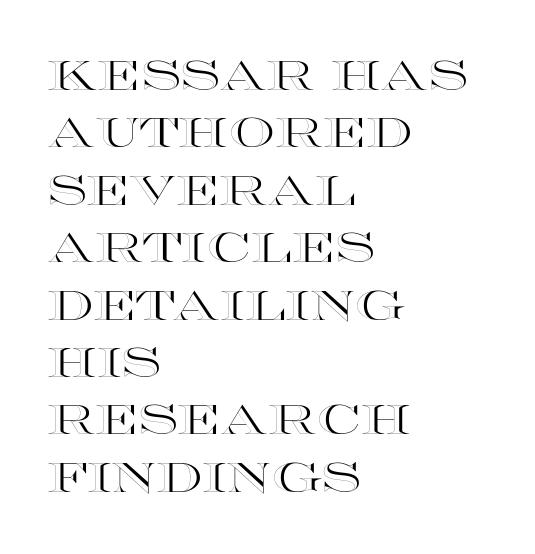
The image shows 41 px wide type, upright; set left-aligned, normal line spacing (1.4x), normal letter spacing, not underlined; a large x-height.
